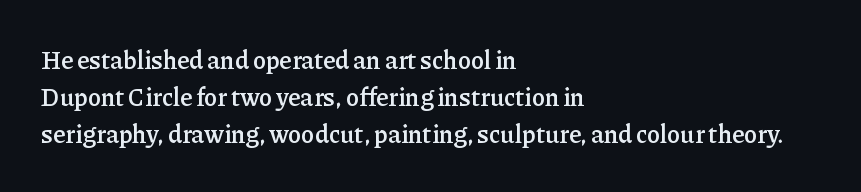
The image shows 25 px text type, upright; set left-aligned, normal line spacing (1.48x), normal letter spacing, not underlined.
